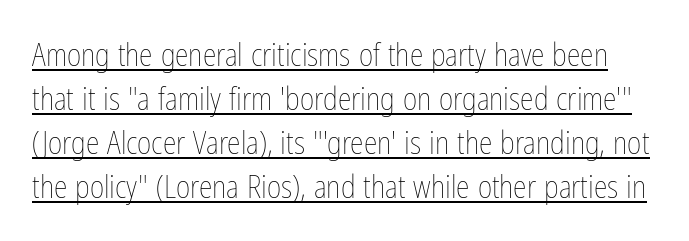
Q: Is the text bold? A: No.
Q: Is the text italic (slanted)? A: No, it is upright.
Q: Is the text underlined? A: Yes.
Q: Is the spacing between letters normal or unusually wide? A: Normal.
Q: Is the spacing between lines tight, normal or loose? A: Normal.
Q: Width (condensed, normal, or wide)? A: Condensed.
Q: Stroke contrast? A: Low.
Q: x-height? A: Medium.
Q: Monospaced? A: No.
